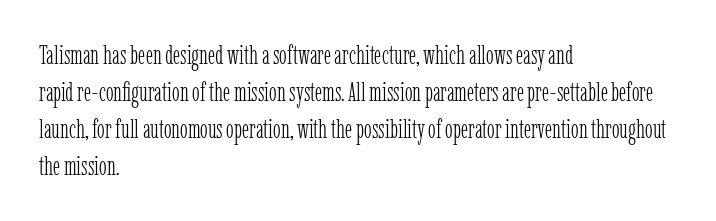
Rule under the text: the space is simply empty. The tracking reads as untouched default to a designer's eye. Compared with a typical body face, this is equally light or lighter still. A student would call this left alignment; a typographer would say flush left, rag right. The rows are spaced the way most documents space them.
